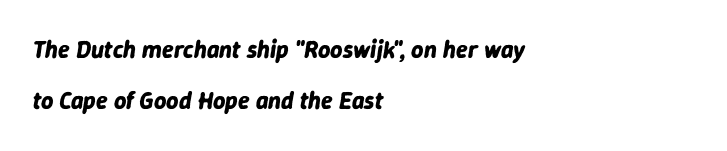
The rendering uses a large line-height, opening up the rows. Visually the block forms a straight wall on the left and a jagged coastline on the right. Its strokes are broad and dark, the hallmark of bold type. Look at the tracking — it's just the regular setting, nothing added. A bare baseline throughout the passage. Italic? Definitely — the glyphs are oblique.
